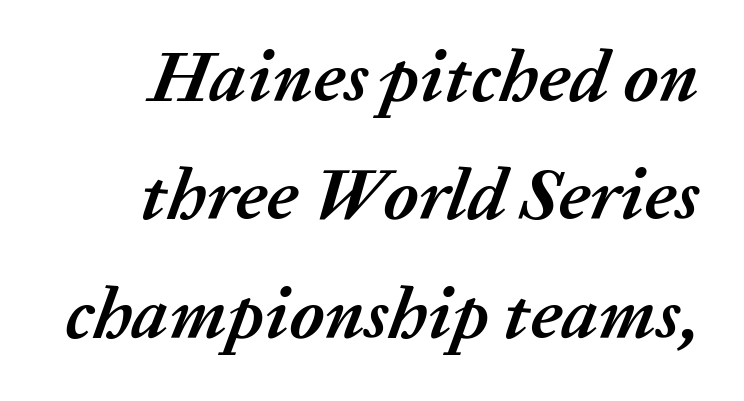
The image shows 73 px semibold type, italic (leaning right); set normal line spacing (1.62x), normal letter spacing, not underlined; medium stroke contrast and a medium x-height.
